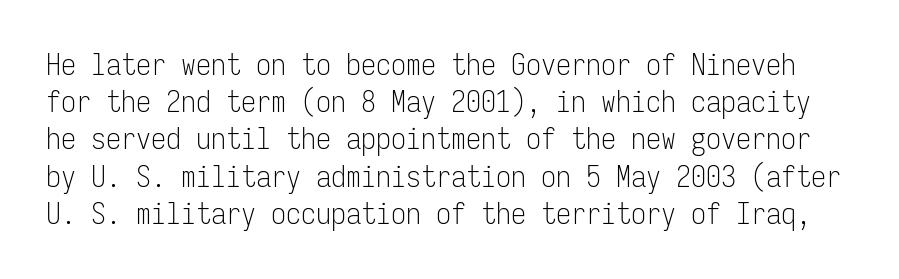
Q: Is the text bold? A: No.
Q: Is the text italic (slanted)? A: No, it is upright.
Q: Is the typeface a serif or a sans-serif typeface? A: Sans-serif.
Q: Is the text underlined? A: No.
Q: Is the spacing between letters normal or unusually wide? A: Normal.
Q: Width (condensed, normal, or wide)? A: Condensed.
Q: Stroke contrast? A: Low.
Q: x-height? A: Medium.
Q: Monospaced? A: Yes.
